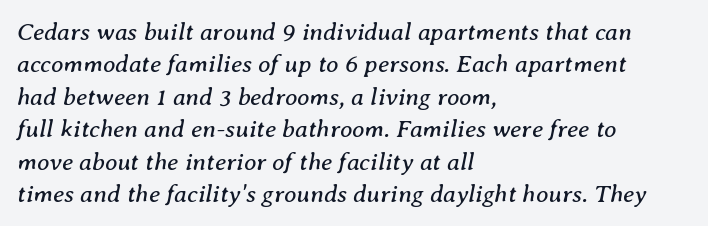
Q: Is the text bold? A: No.
Q: Is the text italic (slanted)? A: Yes, it leans right by about 8 degrees.
Q: Is the text underlined? A: No.
Q: How is the paragraph aligned? A: Left-aligned.
Q: Is the spacing between letters normal or unusually wide? A: Normal.
Q: Is the spacing between lines tight, normal or loose? A: Normal.
